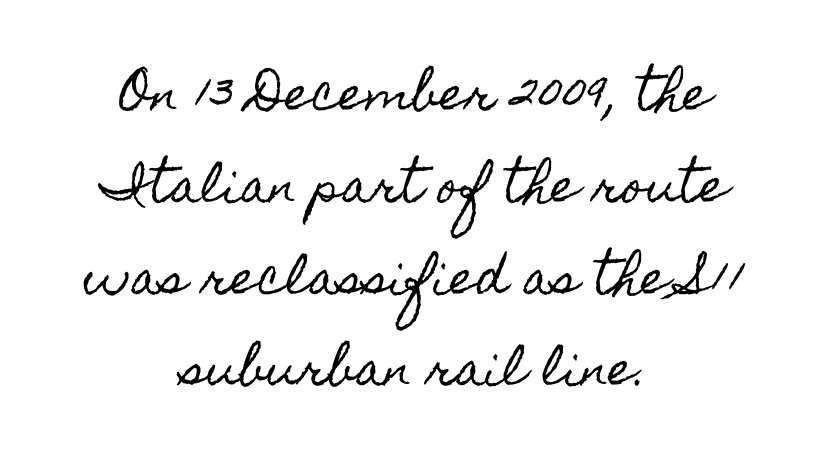
Glyph-to-glyph distance matches everyday printed text. What's the leading like? Stretched, with rows far apart. Each row of text sits above clean, open space. A typesetter would call this proportional, since set widths differ per character. Both edges are ragged and mirror each other, which tells us the setting is centered.
